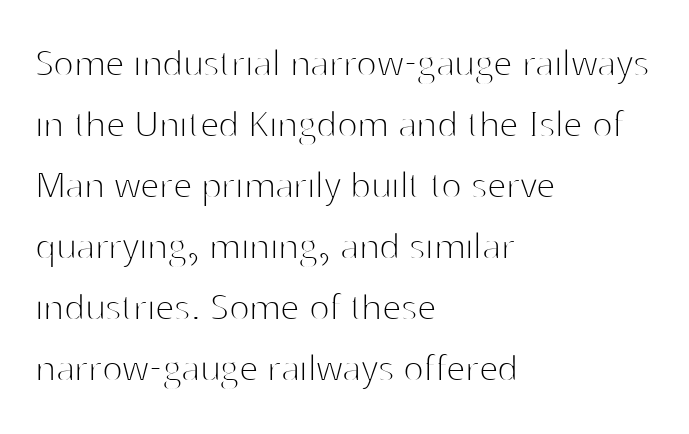
Q: Is the text bold? A: No.
Q: Is the text italic (slanted)? A: No, it is upright.
Q: Is the typeface a serif or a sans-serif typeface? A: Sans-serif.
Q: Is the text underlined? A: No.
Q: How is the paragraph aligned? A: Left-aligned.
Q: Is the spacing between letters normal or unusually wide? A: Normal.
Q: Is the spacing between lines tight, normal or loose? A: Normal.
Q: Width (condensed, normal, or wide)? A: Normal.
Q: Stroke contrast? A: High.
Q: x-height? A: Medium.
Q: Monospaced? A: No.
